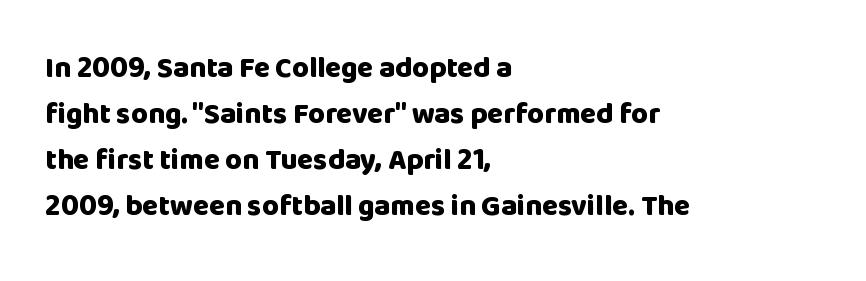
The zone under the glyphs is completely vacant. Horizontal alignment here is leftward, the default for most running prose. There is no visible air inserted between adjacent glyphs. In terms of letterform style, serifs are entirely absent. Summary of weight: heavy, a full bold.
